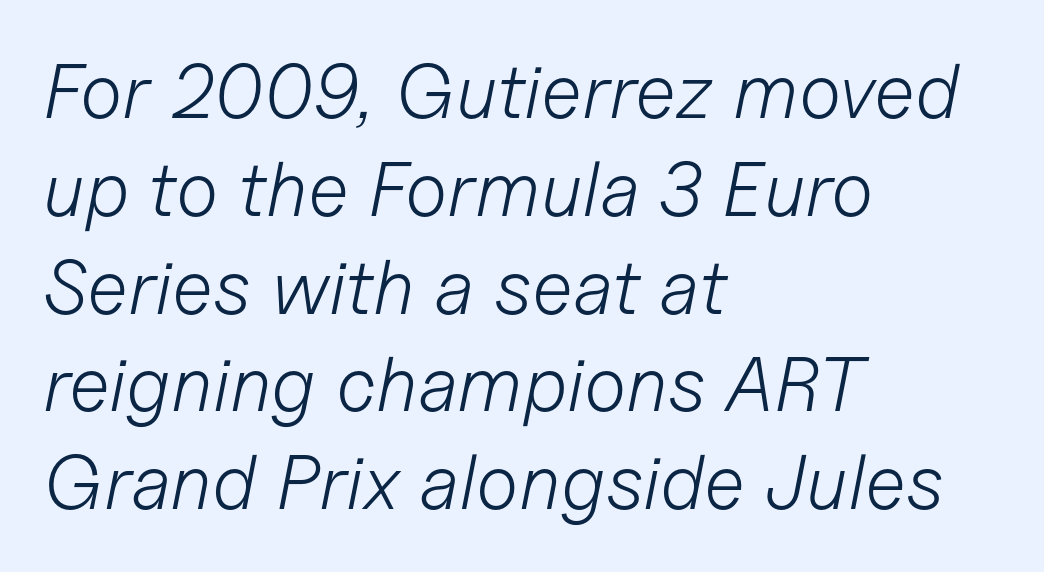
The image shows 77 px light type, italic (leaning right); set left-aligned, normal line spacing (1.27x), normal letter spacing, not underlined; low stroke contrast and a medium x-height.
